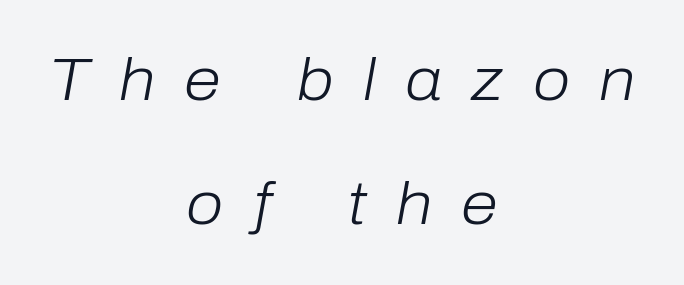
Q: Is the text bold? A: No.
Q: Is the text italic (slanted)? A: Yes, it leans right by about 10 degrees.
Q: Is the text underlined? A: No.
Q: How is the paragraph aligned? A: Centered.
Q: Is the spacing between letters normal or unusually wide? A: Unusually wide.
Q: Is the spacing between lines tight, normal or loose? A: Loose.
Q: Width (condensed, normal, or wide)? A: Normal.
Q: Stroke contrast? A: Low.
Q: x-height? A: Medium.
Q: Monospaced? A: No.
